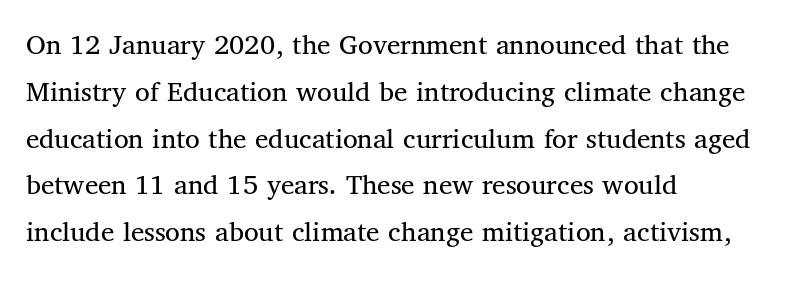
The image shows 30 px regular-weight serif type, upright; set left-aligned, normal line spacing (1.56x), normal letter spacing, not underlined; medium stroke contrast and a medium x-height.
